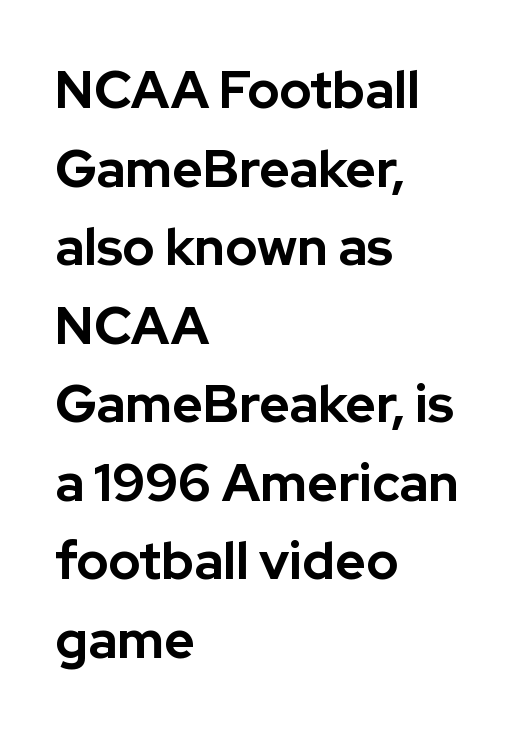
{"serif": "no", "italic": "no", "bold": "yes", "weight": "bold", "width": "normal", "stroke_contrast": "low", "x_height": "medium", "monospaced": "no", "underline": "no", "align": "left", "line_spacing": "normal", "line_spacing_ratio": 1.51, "letter_spacing": "normal", "letter_spacing_em": 0.0, "glyph_px": 52}
